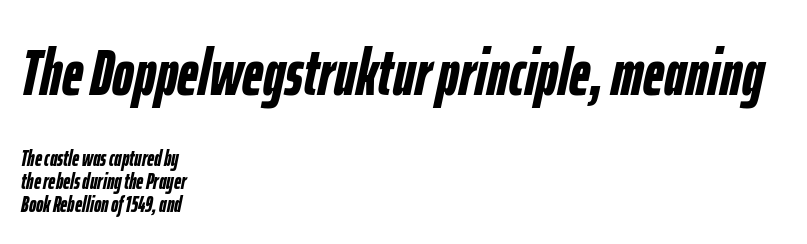
{"italic": "yes", "lean": "right", "slant_degrees": 12, "bold": "yes", "weight": "semibold", "width": "condensed", "stroke_contrast": "low", "x_height": "medium", "monospaced": "no", "underline": "no", "align": "left", "line_spacing": "tight", "line_spacing_ratio": 1.05, "letter_spacing": "normal", "letter_spacing_em": 0.0, "larger_block": "first", "size_ratio": 2.95, "glyph_px": 65}
